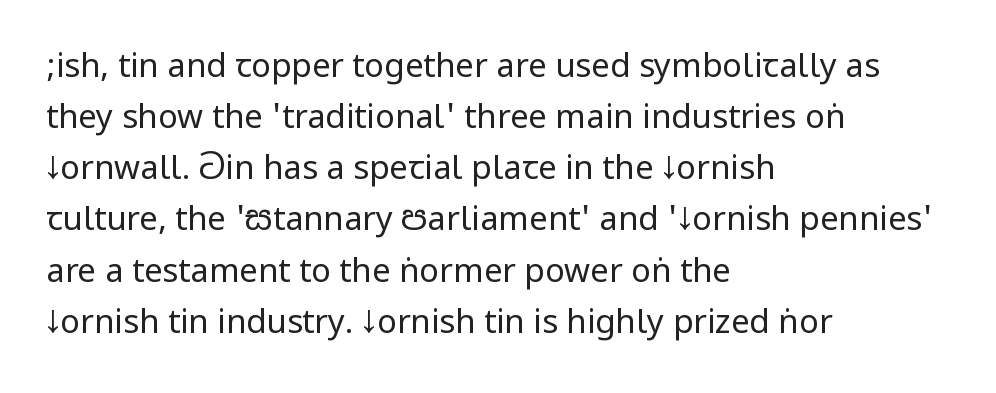
The image shows 33 px regular-weight, condensed sans-serif type, upright; set left-aligned, normal line spacing (1.55x), normal letter spacing, not underlined; low stroke contrast.
